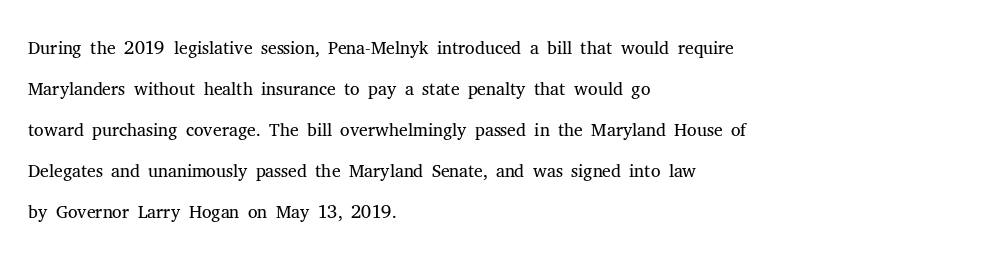
On a weight scale, this lands at 450 or below. The passage shown has conventional tracking throughout. A normal amount of white space separates one row of letters from the next. The rag falls on the right side of this text block.
